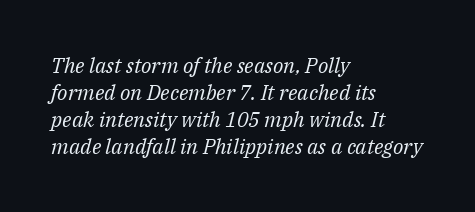
Q: Is the text bold? A: No.
Q: Is the text italic (slanted)? A: Yes, it leans right by about 14 degrees.
Q: Is the text underlined? A: No.
Q: How is the paragraph aligned? A: Left-aligned.
Q: Is the spacing between letters normal or unusually wide? A: Normal.
Q: Is the spacing between lines tight, normal or loose? A: Normal.
